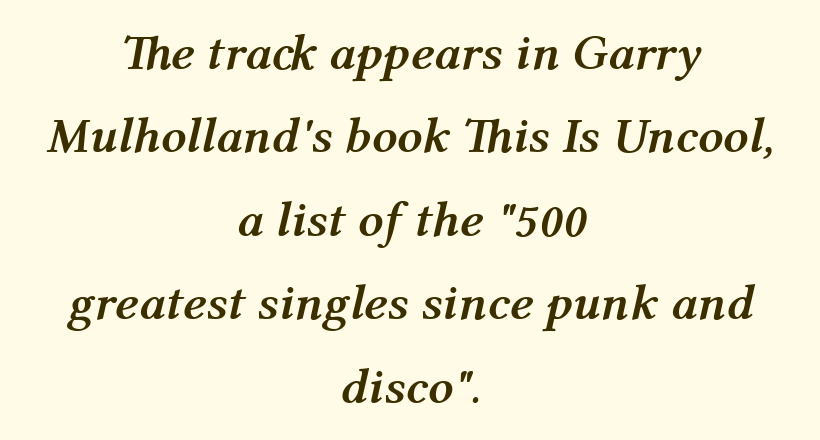
What weight is shown? A full bold with thick strokes. Letter spacing: default. Character widths vary here, with narrow letters taking less room than wide ones. Line spacing here is normal. Check under the words: just untouched page. This is oblique type, the kind used for emphasis or titles.
